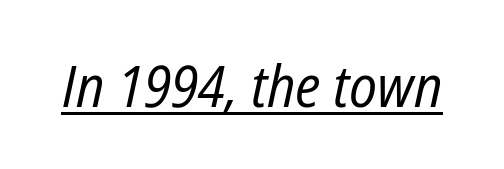
Spacing verdict: proportional, widths tailored to each character. Would a proofreader flag this as italicized? Yes. What stands out about the letter spacing? Nothing — it is the standard amount. The lettering is marked with a stroke running underneath it.
